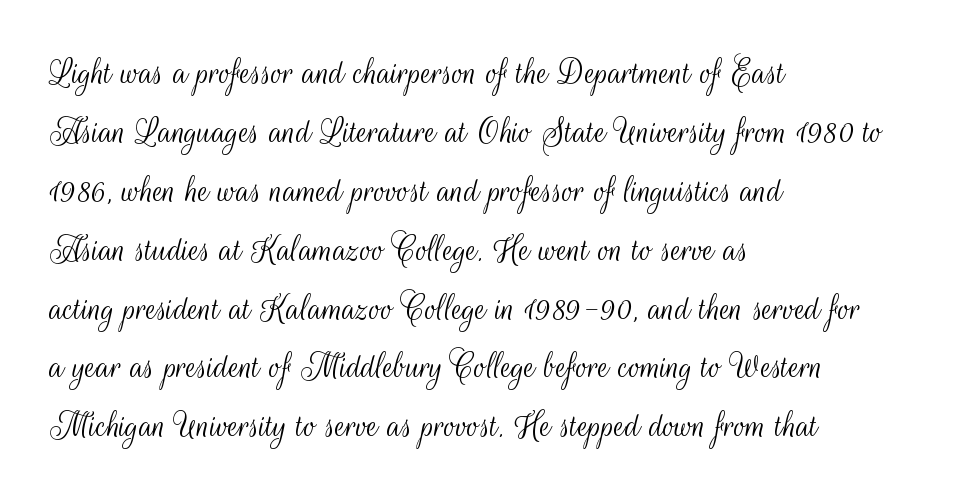
{"serif": "no", "bold": "no", "weight": "light", "width": "condensed", "stroke_contrast": "medium", "x_height": "small", "monospaced": "no", "underline": "no", "align": "left", "line_spacing": "normal", "line_spacing_ratio": 1.51, "letter_spacing": "normal", "letter_spacing_em": 0.0, "glyph_px": 39}
